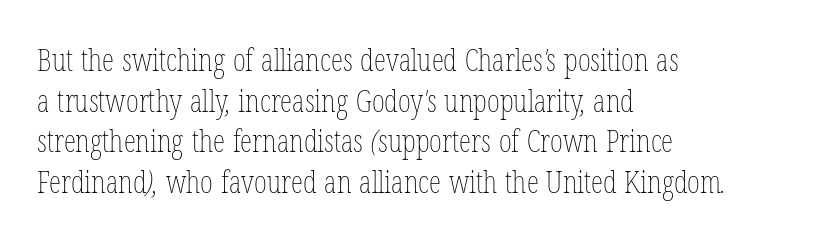
Q: Is the text bold? A: No.
Q: Is the text underlined? A: No.
Q: How is the paragraph aligned? A: Left-aligned.
Q: Is the spacing between letters normal or unusually wide? A: Normal.
Q: Is the spacing between lines tight, normal or loose? A: Normal.
Q: Width (condensed, normal, or wide)? A: Condensed.
Q: Stroke contrast? A: Low.
Q: x-height? A: Medium.
Q: Monospaced? A: No.
